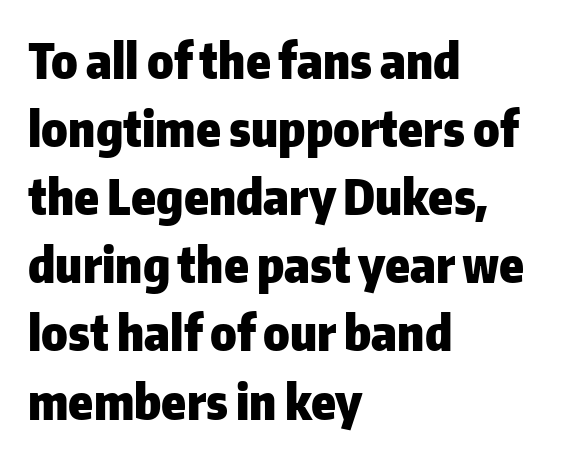
The image shows 49 px heavy sans-serif type, upright; set left-aligned, normal line spacing (1.39x), normal letter spacing, not underlined; low stroke contrast and a medium x-height.
